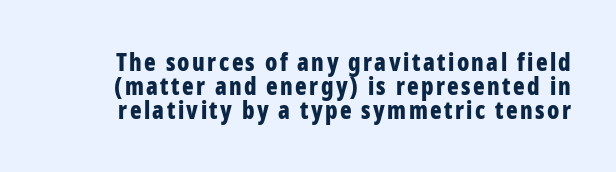
The image shows 24 px bold type, upright; set tight line spacing (1.0x), not underlined.
